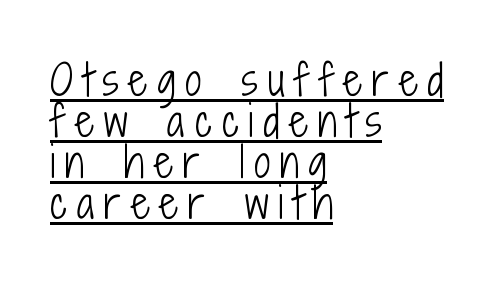
Each letter's strokes conclude bluntly, with no projecting serifs. Stem width sits at or under what a default text font uses. You could only call the tracking loose — the letters float apart. This is underlined copy, the kind a proofreader might mark for attention. Successive baselines arrive quickly, one right under another. These lines are set flush left with a ragged right edge.
